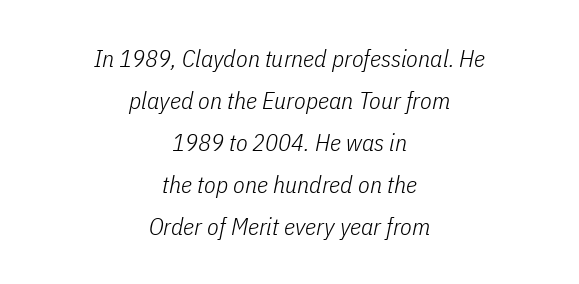
Q: Is the text bold? A: No.
Q: Is the text italic (slanted)? A: Yes, it leans right by about 11 degrees.
Q: Is the text underlined? A: No.
Q: How is the paragraph aligned? A: Centered.
Q: Is the spacing between letters normal or unusually wide? A: Normal.
